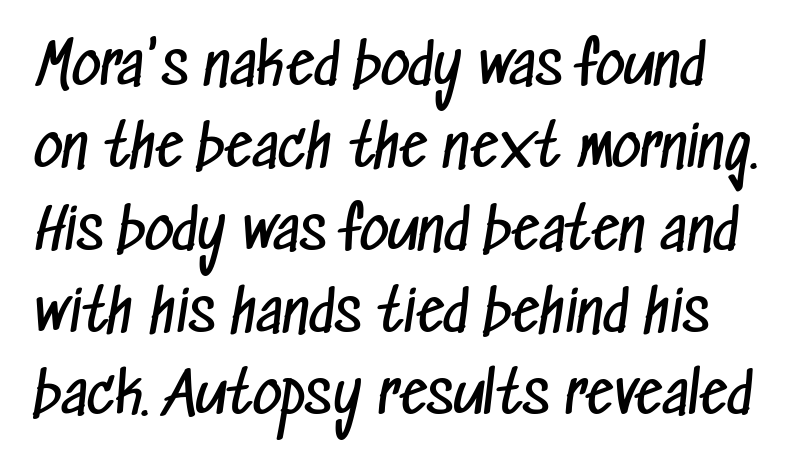
Q: Is the text bold? A: No.
Q: Is the typeface a serif or a sans-serif typeface? A: Sans-serif.
Q: Is the text underlined? A: No.
Q: Is the spacing between letters normal or unusually wide? A: Normal.
Q: Is the spacing between lines tight, normal or loose? A: Normal.
Q: Width (condensed, normal, or wide)? A: Condensed.
Q: Stroke contrast? A: Low.
Q: x-height? A: Medium.
Q: Monospaced? A: No.
